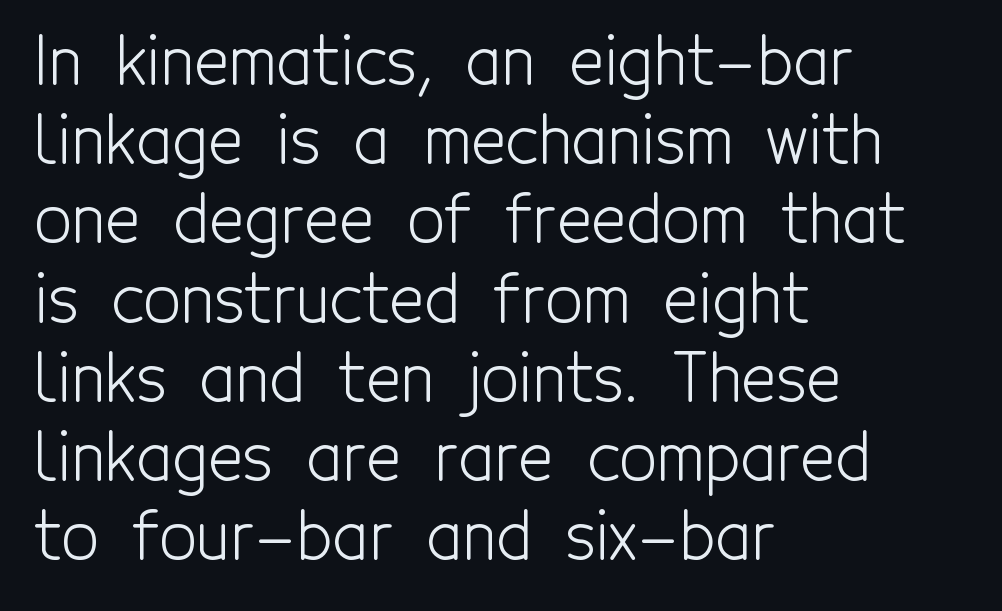
The image shows 66 px light, condensed sans-serif type, upright; set left-aligned, line spacing 1.2x, normal letter spacing, not underlined; a medium x-height.
